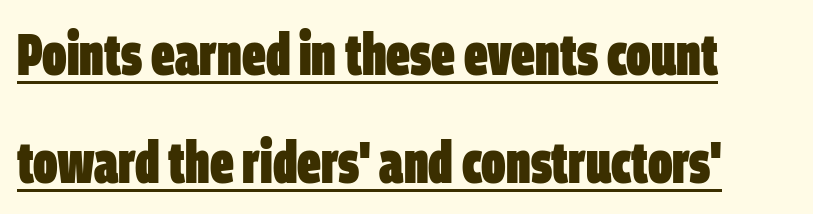
{"serif": "no", "bold": "yes", "weight": "heavy", "width": "condensed", "stroke_contrast": "low", "x_height": "large", "monospaced": "no", "underline": "yes", "align": "left", "line_spacing_ratio": 1.83, "letter_spacing": "normal", "letter_spacing_em": 0.0, "glyph_px": 59}
